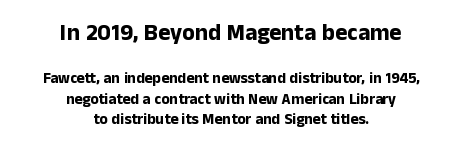
The image shows 23 px bold type, upright; set centered, normal line spacing (1.35x), normal letter spacing, not underlined; the first (top) block is 1.53x larger.
